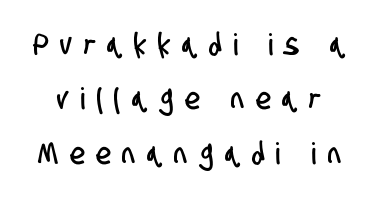
{"serif": "no", "width": "condensed", "stroke_contrast": "low", "x_height": "large", "monospaced": "no", "underline": "no", "line_spacing_ratio": 1.81, "letter_spacing": "wide", "letter_spacing_em": 0.4, "glyph_px": 30}
